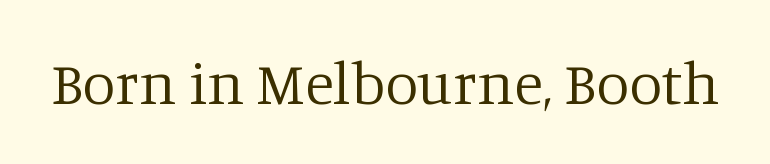
{"serif": "yes", "italic": "no", "bold": "no", "weight": "regular", "width": "normal", "stroke_contrast": "low", "x_height": "large", "monospaced": "no", "underline": "no", "letter_spacing": "normal", "letter_spacing_em": 0.0, "glyph_px": 60}
